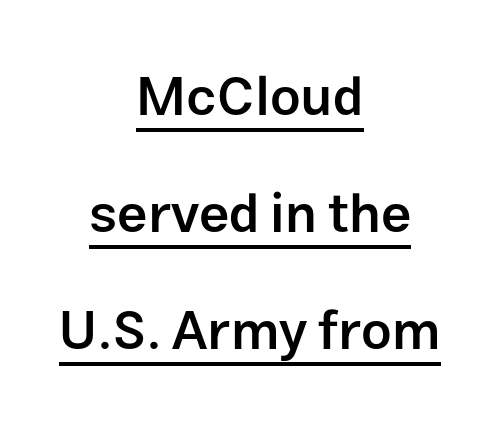
Nobody touched the tracking dial on this one. The rendering uses a large line-height, opening up the rows. Weight check: semibold — heavier than regular, not quite bold. Visually the block forms a symmetrical silhouette, jagged on both flanks. Italic? Not at all — the glyphs are vertical. The glyphs in this specimen are sans serif.
